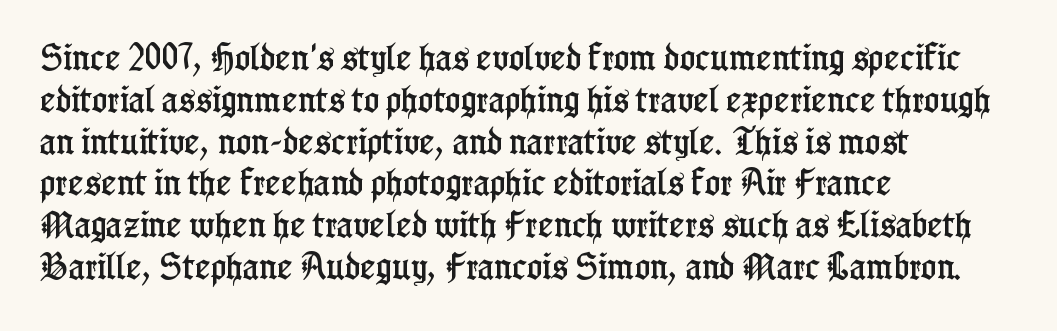
The image shows 29 px condensed serif type, upright; set left-aligned, normal line spacing (1.44x), normal letter spacing, not underlined; low stroke contrast and a medium x-height.
